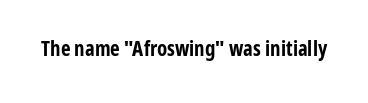
The letterforms sit shoulder to shoulder at normal distance. These lines were composed using upright roman letters. Check the space under the baseline: it is left empty. The sample has been set heavy, in full bold.
